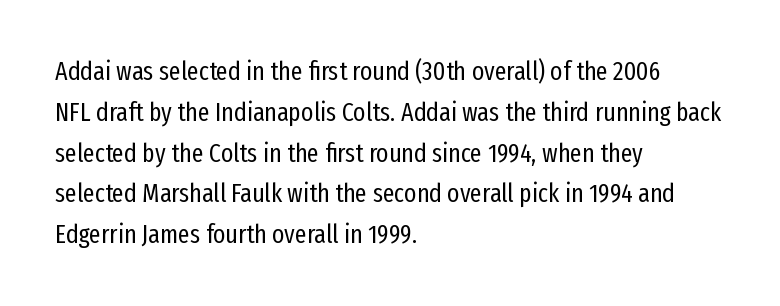
Q: Is the text bold? A: No.
Q: Is the text italic (slanted)? A: No, it is upright.
Q: Is the text underlined? A: No.
Q: How is the paragraph aligned? A: Left-aligned.
Q: Is the spacing between letters normal or unusually wide? A: Normal.
Q: Is the spacing between lines tight, normal or loose? A: Normal.
